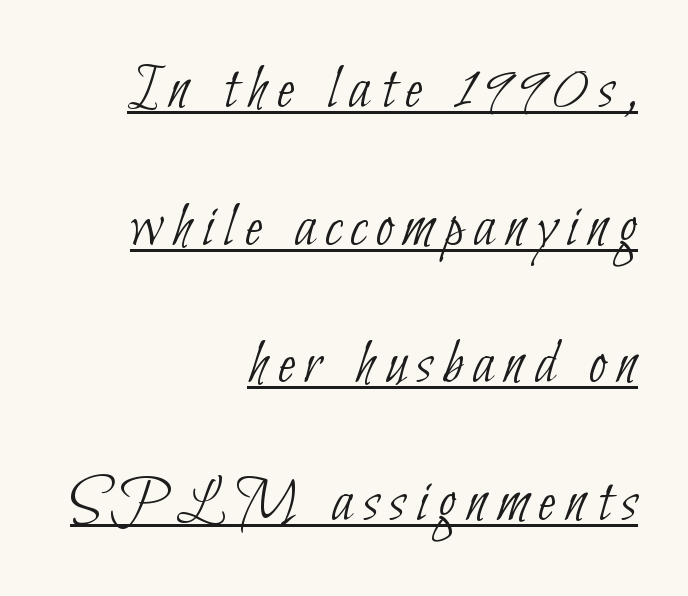
The image shows 64 px thin, condensed sans-serif type; set right-aligned, loose line spacing (2.15x), underlined; low stroke contrast and a small x-height.
